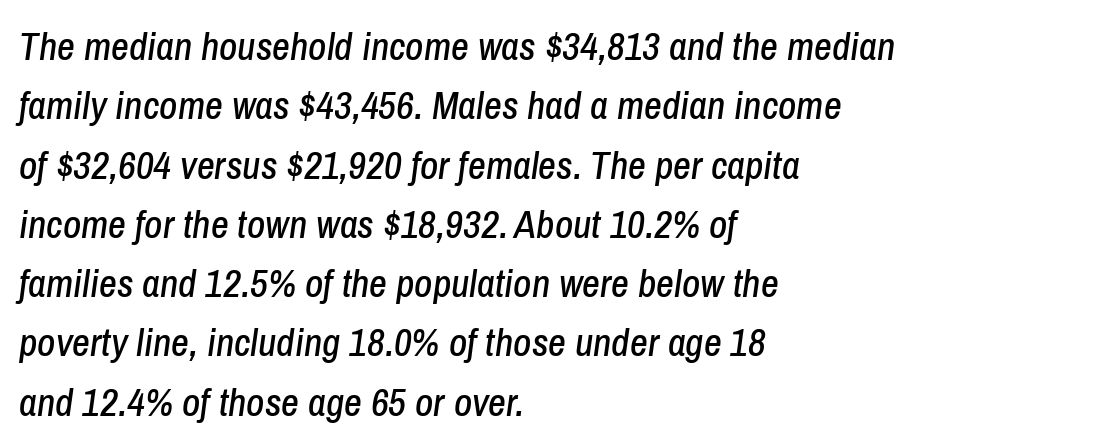
Q: Is the text italic (slanted)? A: Yes, it leans right by about 8 degrees.
Q: Is the text underlined? A: No.
Q: How is the paragraph aligned? A: Left-aligned.
Q: Is the spacing between letters normal or unusually wide? A: Normal.
Q: Is the spacing between lines tight, normal or loose? A: Normal.
Q: Width (condensed, normal, or wide)? A: Condensed.
Q: Stroke contrast? A: Low.
Q: x-height? A: Medium.
Q: Monospaced? A: No.
